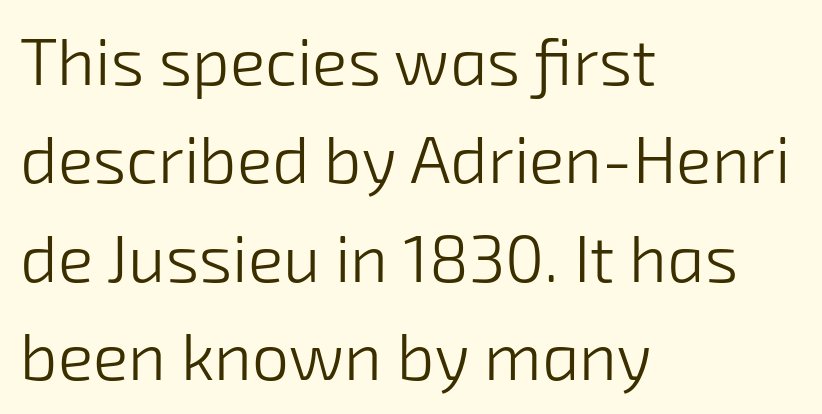
Q: Is the text bold? A: No.
Q: Is the typeface a serif or a sans-serif typeface? A: Sans-serif.
Q: Is the text underlined? A: No.
Q: How is the paragraph aligned? A: Left-aligned.
Q: Is the spacing between letters normal or unusually wide? A: Normal.
Q: Is the spacing between lines tight, normal or loose? A: Normal.
Q: Width (condensed, normal, or wide)? A: Normal.
Q: Stroke contrast? A: Low.
Q: x-height? A: Medium.
Q: Monospaced? A: No.
